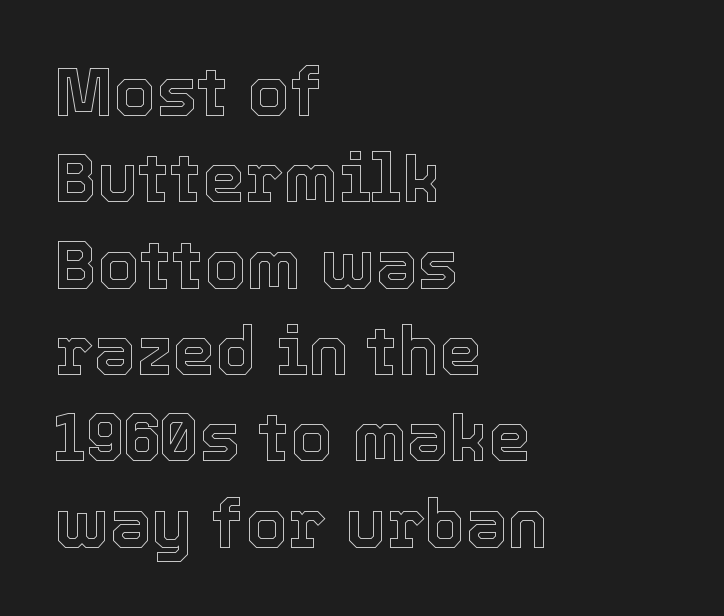
The image shows 68 px text type, upright; set left-aligned, normal line spacing (1.27x), normal letter spacing, not underlined; a medium x-height.
